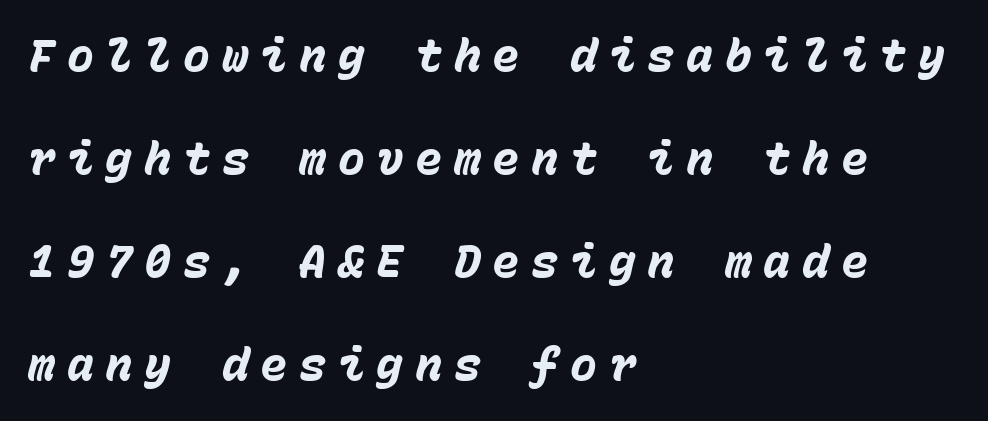
Q: Is the text bold? A: Yes.
Q: Is the text italic (slanted)? A: Yes, it leans right by about 15 degrees.
Q: Is the text underlined? A: No.
Q: How is the paragraph aligned? A: Left-aligned.
Q: Is the spacing between letters normal or unusually wide? A: Unusually wide.
Q: Is the spacing between lines tight, normal or loose? A: Loose.
Q: Width (condensed, normal, or wide)? A: Normal.
Q: Stroke contrast? A: Low.
Q: x-height? A: Medium.
Q: Monospaced? A: Yes.
